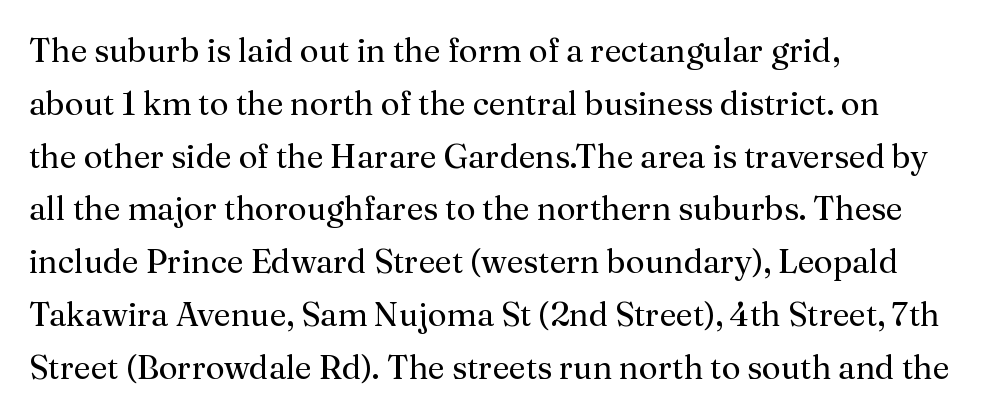
{"serif": "yes", "italic": "no", "bold": "no", "weight": "regular", "width": "normal", "stroke_contrast": "medium", "x_height": "medium", "monospaced": "no", "underline": "no", "align": "left", "line_spacing": "normal", "line_spacing_ratio": 1.6, "letter_spacing": "normal", "letter_spacing_em": 0.0, "glyph_px": 33}
